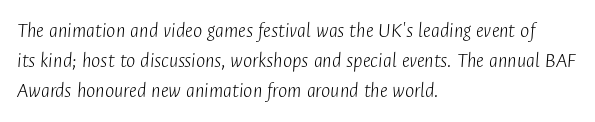
The image shows 22 px text type, italic (leaning right); set left-aligned, normal line spacing (1.37x), normal letter spacing, not underlined.
